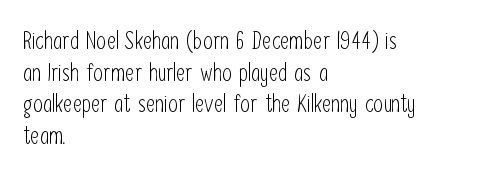
{"italic": "no", "bold": "no", "underline": "no", "align": "left", "line_spacing": "normal", "line_spacing_ratio": 1.27, "letter_spacing": "normal", "letter_spacing_em": 0.0, "glyph_px": 25}
